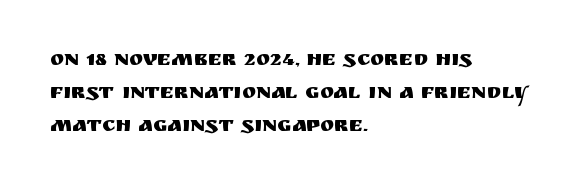
{"italic": "no", "underline": "no", "align": "left", "line_spacing": "normal", "line_spacing_ratio": 1.58, "letter_spacing": "normal", "letter_spacing_em": 0.0, "glyph_px": 21}
